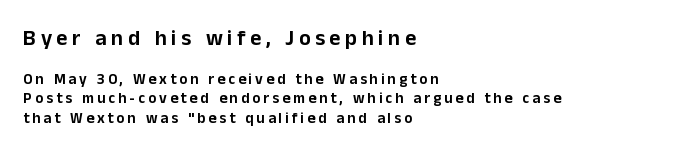
{"italic": "no", "underline": "no", "align": "left", "line_spacing": "normal", "line_spacing_ratio": 1.29, "letter_spacing": "wide", "letter_spacing_em": 0.2, "larger_block": "first", "size_ratio": 1.47, "glyph_px": 22}
